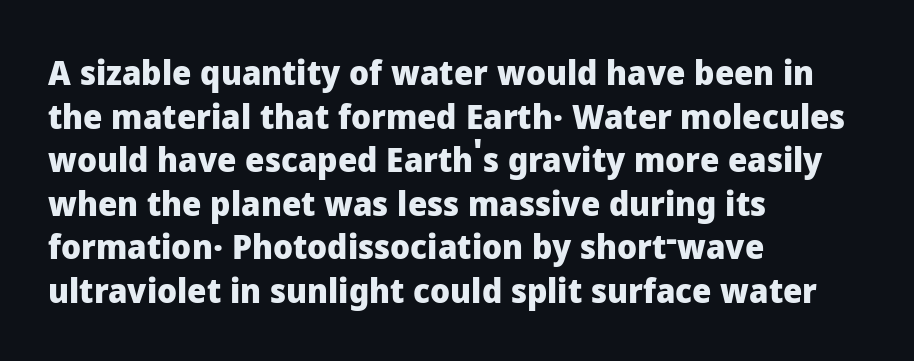
{"serif": "no", "italic": "no", "bold": "yes", "weight": "heavy", "width": "normal", "stroke_contrast": "low", "x_height": "medium", "monospaced": "no", "underline": "no", "align": "left", "line_spacing": "normal", "line_spacing_ratio": 1.28, "letter_spacing": "normal", "letter_spacing_em": 0.0, "glyph_px": 34}
